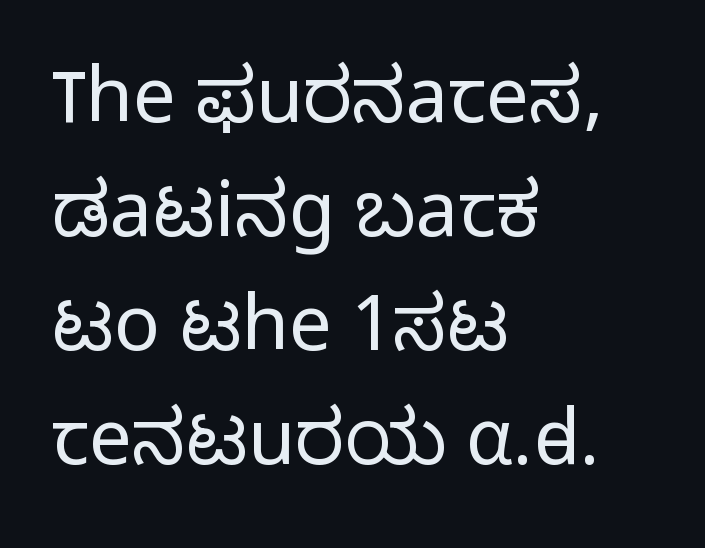
Q: Is the text bold? A: No.
Q: Is the text italic (slanted)? A: No, it is upright.
Q: Is the typeface a serif or a sans-serif typeface? A: Sans-serif.
Q: Is the text underlined? A: No.
Q: How is the paragraph aligned? A: Left-aligned.
Q: Is the spacing between letters normal or unusually wide? A: Normal.
Q: Is the spacing between lines tight, normal or loose? A: Normal.
Q: Width (condensed, normal, or wide)? A: Normal.
Q: Stroke contrast? A: Low.
Q: x-height? A: Medium.
Q: Monospaced? A: No.
